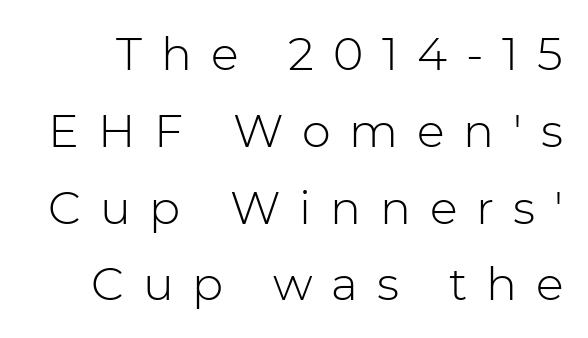
{"serif": "no", "italic": "no", "bold": "no", "weight": "light", "width": "normal", "stroke_contrast": "low", "x_height": "medium", "monospaced": "no", "underline": "no", "line_spacing": "normal", "line_spacing_ratio": 1.67, "letter_spacing": "wide", "letter_spacing_em": 0.41, "glyph_px": 46}
